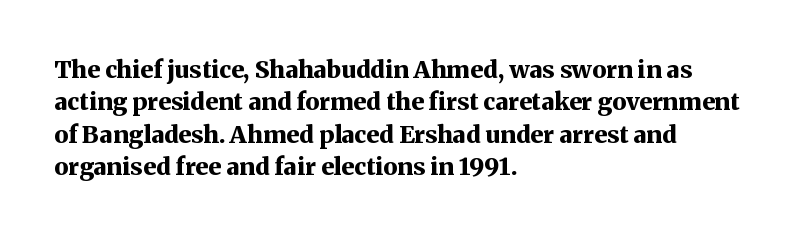
Whoever set this chose a conventional vertical rhythm. Emphasis by weight is at full strength: bold. The setting favours the left margin, as ordinary paragraphs usually do. Glance below the letters and you will spot only blank space. Rendered with straight, roman letterforms.
